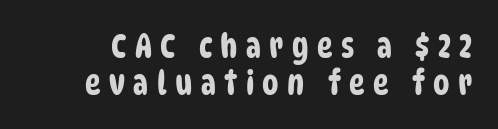
The image shows 33 px condensed sans-serif type; set tight line spacing (1.11x), unusually wide letter spacing (+0.25 em), not underlined; low stroke contrast and a large x-height.
